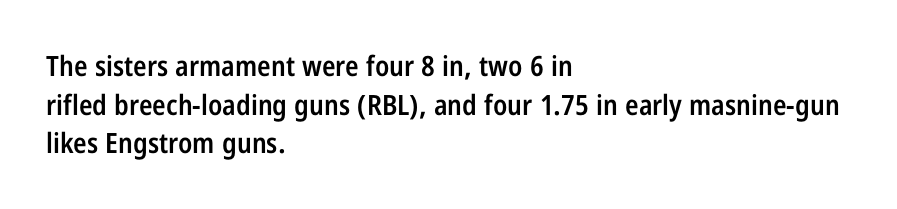
The image shows 28 px semibold, condensed sans-serif type, upright; set left-aligned, normal line spacing (1.38x), normal letter spacing, not underlined; low stroke contrast and a medium x-height.
